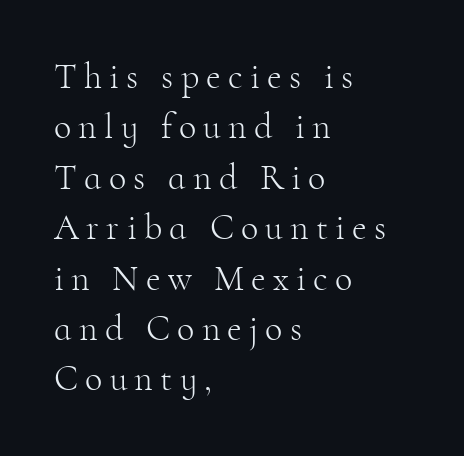
Stroke mass is kept to a normal reading level or below. How are the letters spaced? Widely, with obvious added tracking. The lettering stays uniformly vertical, giving the passage a roman look. Type style note: has serifs. The face used here is proportionally spaced, like ordinary book or web type.
